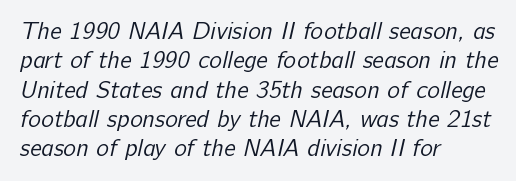
{"bold": "no", "underline": "no", "align": "left", "line_spacing_ratio": 1.22, "letter_spacing": "normal", "letter_spacing_em": 0.0, "glyph_px": 24}
